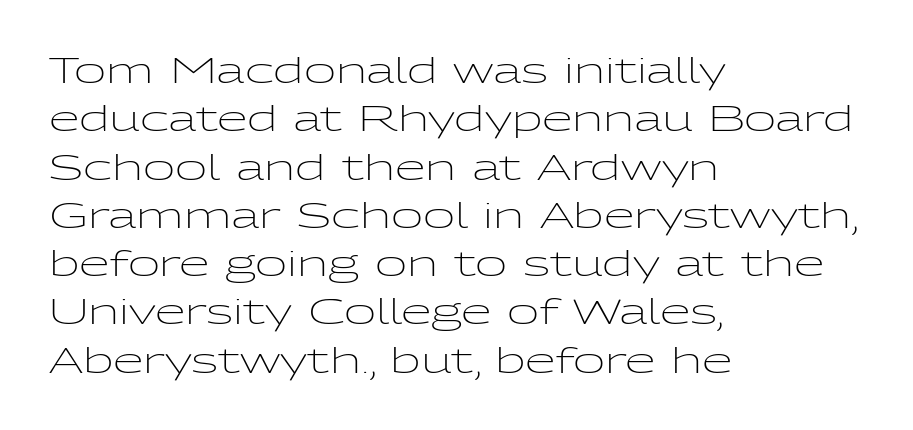
{"serif": "no", "italic": "no", "bold": "no", "weight": "light", "width": "wide", "stroke_contrast": "low", "x_height": "medium", "monospaced": "no", "underline": "no", "align": "left", "line_spacing": "normal", "line_spacing_ratio": 1.38, "letter_spacing": "normal", "letter_spacing_em": 0.0, "glyph_px": 35}
